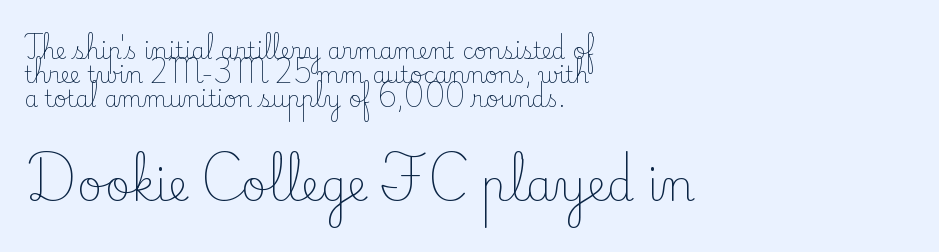
The image shows 43 px light serif type, upright; set left-aligned, tight line spacing (1.1x), normal letter spacing, not underlined; the second (bottom) block is 1.95x larger; low stroke contrast and a small x-height.
